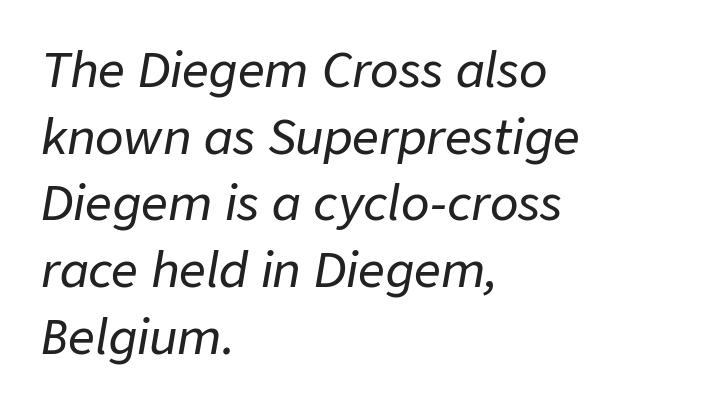
An italicized treatment has been applied to the whole sample. The line-height multiplier appears to be the usual default. Underline: absent. Note the varied advance widths — an 'i' is clearly narrower than an 'm'.
